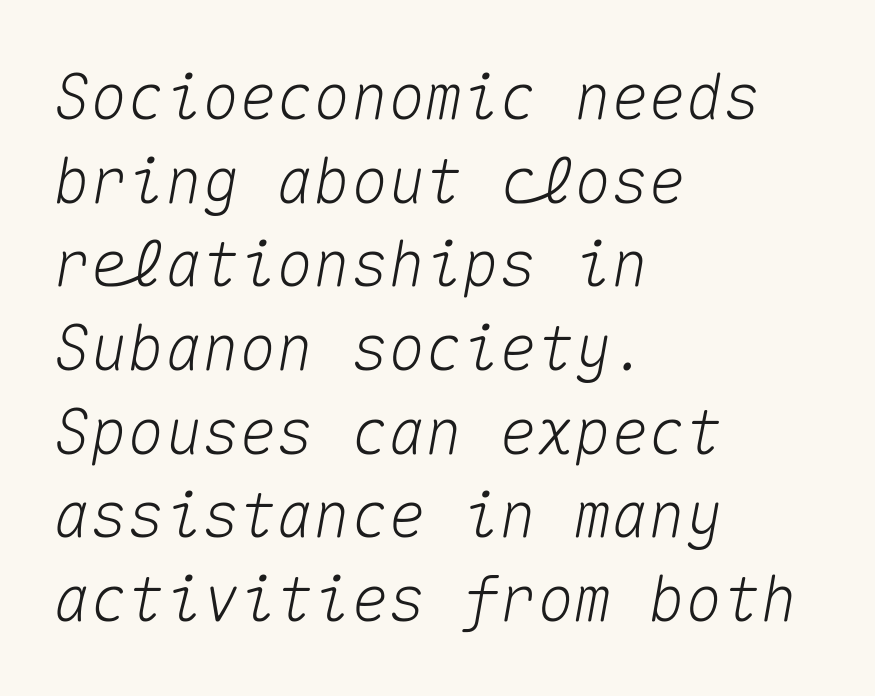
Q: Is the text italic (slanted)? A: Yes, it leans right by about 10 degrees.
Q: Is the text underlined? A: No.
Q: How is the paragraph aligned? A: Left-aligned.
Q: Is the spacing between letters normal or unusually wide? A: Normal.
Q: Is the spacing between lines tight, normal or loose? A: Normal.
Q: Width (condensed, normal, or wide)? A: Normal.
Q: Stroke contrast? A: Medium.
Q: x-height? A: Medium.
Q: Monospaced? A: Yes.
